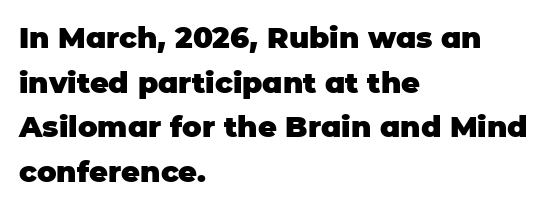
There is no visible air inserted between adjacent glyphs. Are there feet on the stems? There aren't — it's a sans. This rendering features lettering with no underline. Tall strokes in this sample are plumb rather than angled. These lines sit exactly where default settings would place them. The passage shown is emphatically bold.
